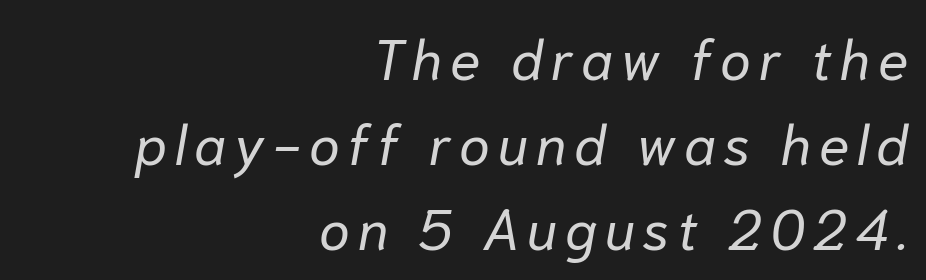
Each new line begins a customary step beneath the previous one. Character widths vary here, with narrow letters taking less room than wide ones. A flush-right, rag-left setting is used for this passage. Weight: in the light-to-regular range.
